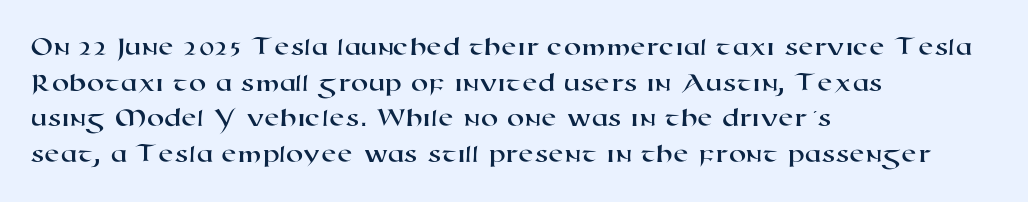
Decoration check: the copy has no underline. Look at the tracking — it's just the regular setting, nothing added. Regular leading. Spacing verdict: proportional, widths tailored to each character.
